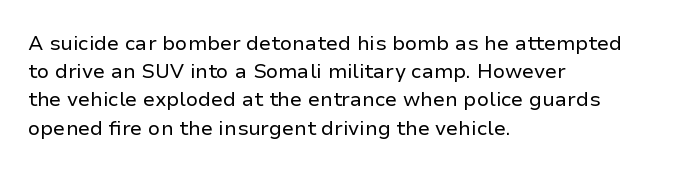
{"italic": "no", "bold": "no", "underline": "no", "align": "left", "line_spacing": "normal", "line_spacing_ratio": 1.41, "letter_spacing": "normal", "letter_spacing_em": 0.0, "glyph_px": 20}
